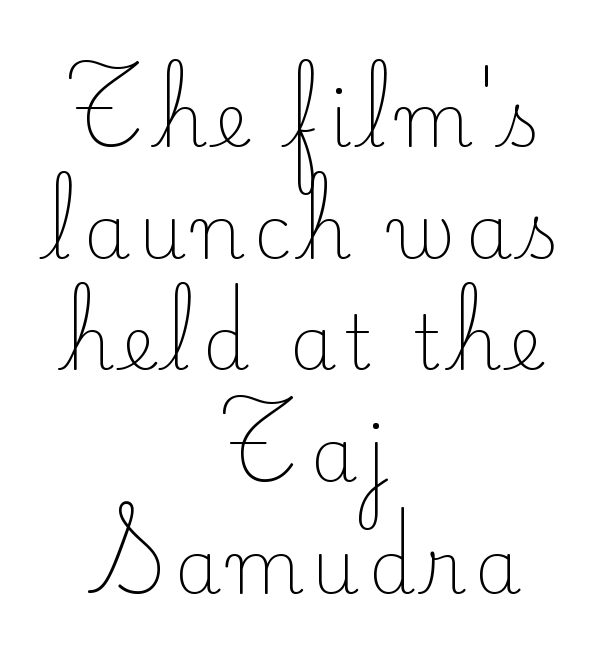
The image shows 74 px light serif type, upright; set centered, normal line spacing (1.51x), not underlined; low stroke contrast and a small x-height.
